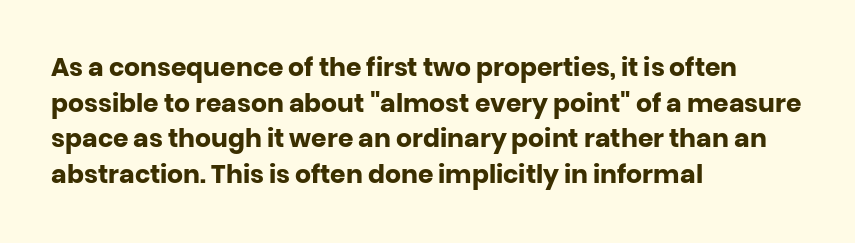
The image shows 25 px bold type, upright; set left-aligned, normal line spacing (1.43x), normal letter spacing, not underlined.
